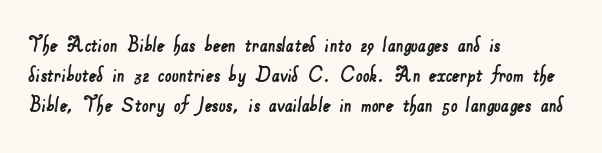
Q: Is the text underlined? A: No.
Q: How is the paragraph aligned? A: Left-aligned.
Q: Is the spacing between letters normal or unusually wide? A: Normal.
Q: Is the spacing between lines tight, normal or loose? A: Normal.
